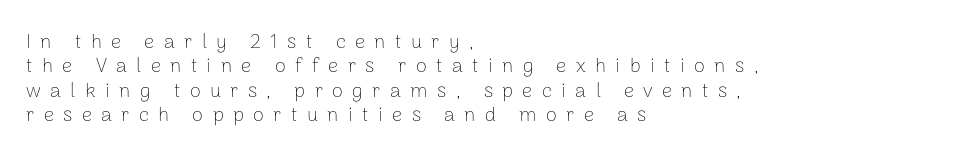
The image shows 20 px text type, upright; set left-aligned, line spacing 1.22x, unusually wide letter spacing (+0.47 em), not underlined.
